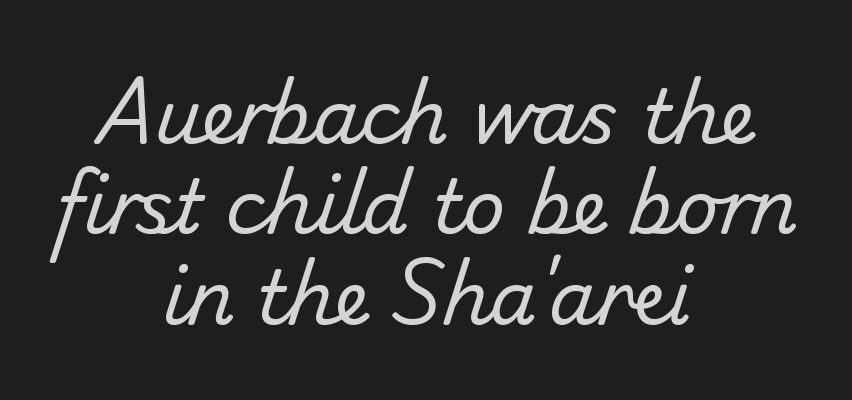
Q: Is the text bold? A: No.
Q: Is the typeface a serif or a sans-serif typeface? A: Sans-serif.
Q: Is the text underlined? A: No.
Q: How is the paragraph aligned? A: Centered.
Q: Is the spacing between letters normal or unusually wide? A: Normal.
Q: Width (condensed, normal, or wide)? A: Normal.
Q: Stroke contrast? A: Low.
Q: x-height? A: Small.
Q: Monospaced? A: No.
